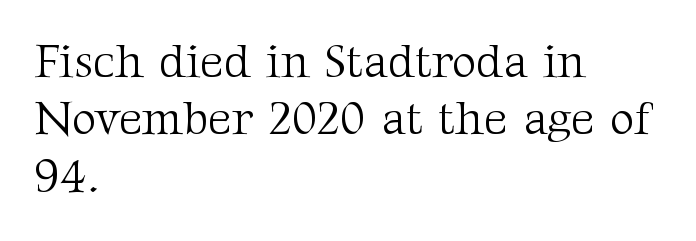
Q: Is the text bold? A: No.
Q: Is the text italic (slanted)? A: No, it is upright.
Q: Is the typeface a serif or a sans-serif typeface? A: Serif.
Q: Is the text underlined? A: No.
Q: How is the paragraph aligned? A: Left-aligned.
Q: Is the spacing between letters normal or unusually wide? A: Normal.
Q: Width (condensed, normal, or wide)? A: Normal.
Q: Stroke contrast? A: Medium.
Q: x-height? A: Medium.
Q: Monospaced? A: No.
